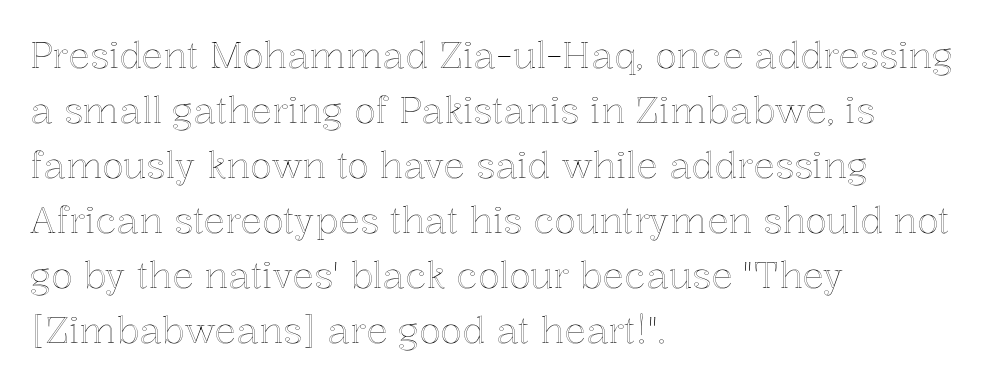
Observe the ordinary spacing: letters are neighbours, not strangers. This sample uses an upright cut, with every glyph sitting square on the baseline. Character widths vary here, with narrow letters taking less room than wide ones. The baseline area is clear. Students, observe: this is what conventionally led text looks like.
